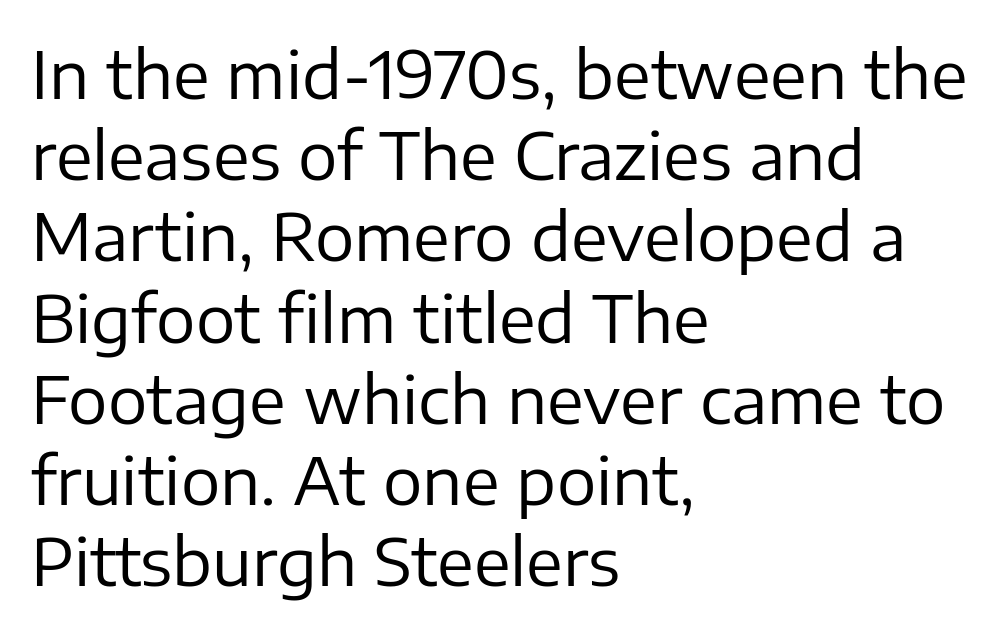
{"serif": "no", "italic": "no", "bold": "no", "weight": "regular", "width": "normal", "stroke_contrast": "low", "x_height": "medium", "monospaced": "no", "underline": "no", "align": "left", "line_spacing_ratio": 1.23, "letter_spacing": "normal", "letter_spacing_em": 0.0, "glyph_px": 66}
